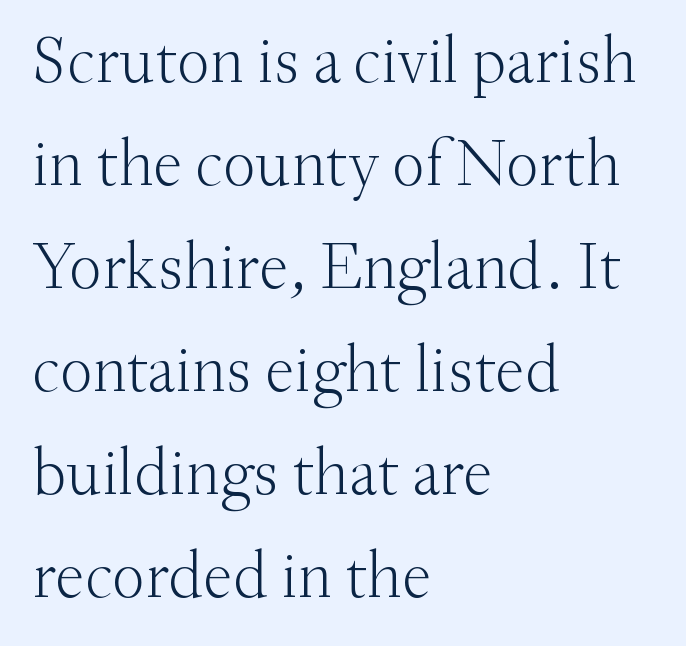
Glyph-to-glyph distance matches everyday printed text. Compared with a centered layout, this one pins lines to the left instead. The face used here is seriffed, in the tradition of book romans. Letters rest on an invisible, unmarked baseline. Notice how descenders clear the ascenders below comfortably — that's standard leading.
